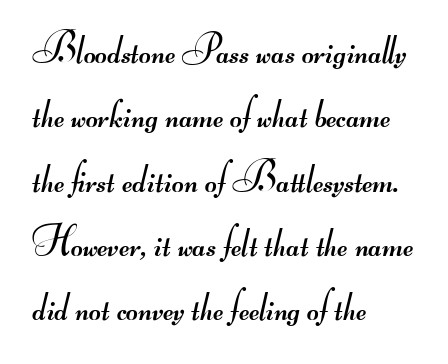
Alignment: flush left. Think of a printed novel: that variable character pitch is what you see here. A typesetter would label this face a sans. The gap between lines stays unmarked. In terms of leading, this rendering sits right in the middle.
